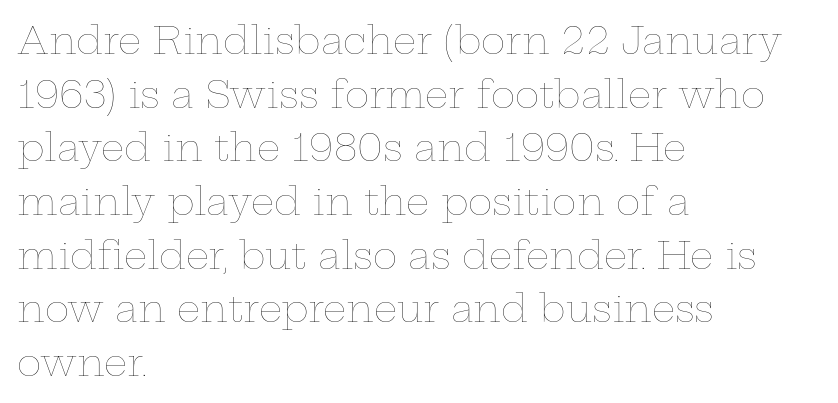
Short and long lines alike share a common starting point at left. The type is set solid horizontally, with unmodified tracking. In terms of leading, this rendering sits right in the middle. The rendering uses natural spacing where letterforms have individual widths. Heft: none added — not bold.
